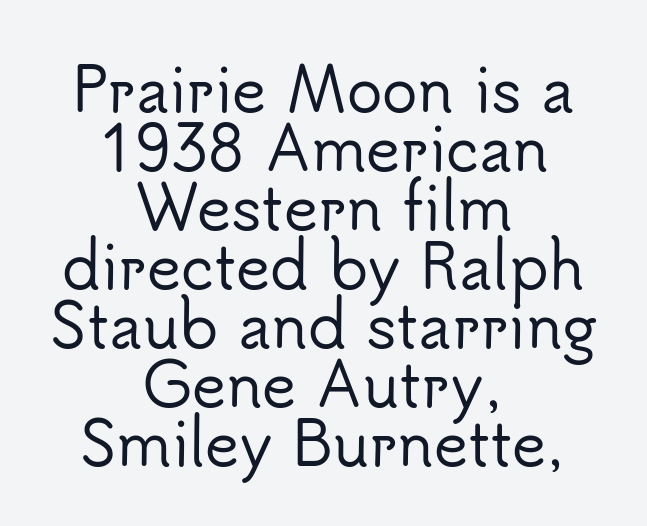
{"serif": "no", "italic": "no", "width": "normal", "stroke_contrast": "low", "x_height": "small", "monospaced": "no", "underline": "no", "align": "center", "line_spacing": "tight", "line_spacing_ratio": 1.0, "letter_spacing": "normal", "letter_spacing_em": 0.0, "glyph_px": 59}
